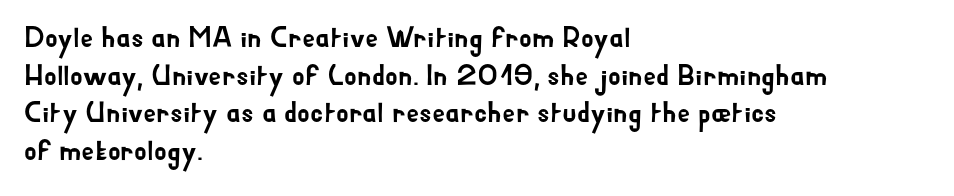
The words here are not underlined. The rows are spaced the way most documents space them. The text block is weighted toward the left margin, trailing off unevenly rightward. There is no visible air inserted between adjacent glyphs.
